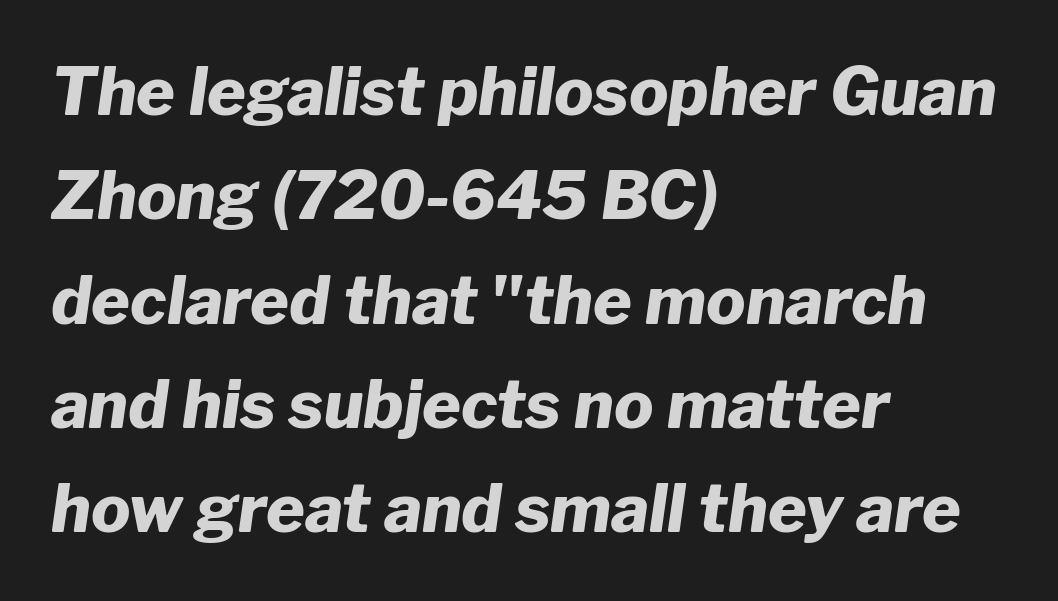
{"italic": "yes", "lean": "right", "slant_degrees": 8, "bold": "yes", "weight": "heavy", "width": "normal", "stroke_contrast": "low", "x_height": "medium", "monospaced": "no", "underline": "no", "align": "left", "line_spacing": "normal", "line_spacing_ratio": 1.58, "letter_spacing": "normal", "letter_spacing_em": 0.0, "glyph_px": 66}
